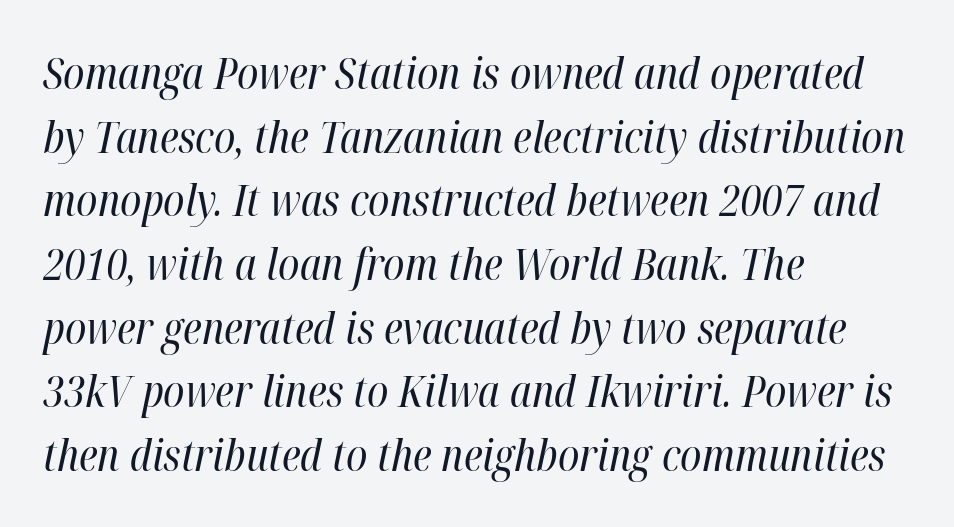
{"italic": "yes", "lean": "right", "slant_degrees": 12, "bold": "no", "weight": "regular", "width": "condensed", "stroke_contrast": "high", "x_height": "medium", "monospaced": "no", "underline": "no", "align": "left", "line_spacing": "normal", "line_spacing_ratio": 1.48, "letter_spacing": "normal", "letter_spacing_em": 0.0, "glyph_px": 43}
